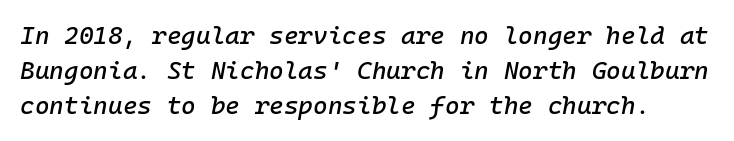
The image shows 25 px text type, italic (leaning right); set normal line spacing (1.41x), normal letter spacing, not underlined.
